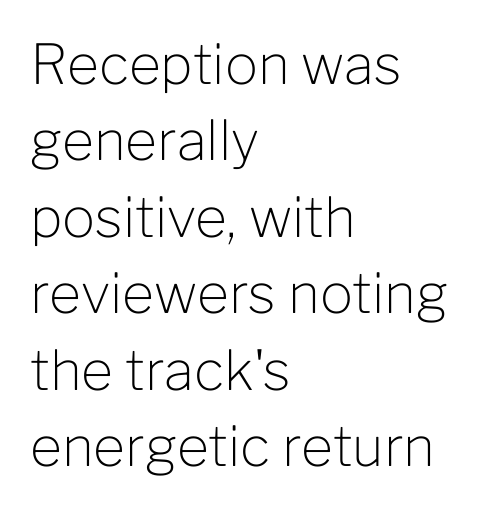
Each word holds together tightly as a unit, with standard inter-letter gaps. The specimen omits any rule beneath the text block's lines. Observe the absence of serifs on each vertical stroke in this sample. Vertical strokes here are truly vertical. The text block is weighted toward the left margin, trailing off unevenly rightward. If you measured baseline to baseline, you'd find a middling distance.
